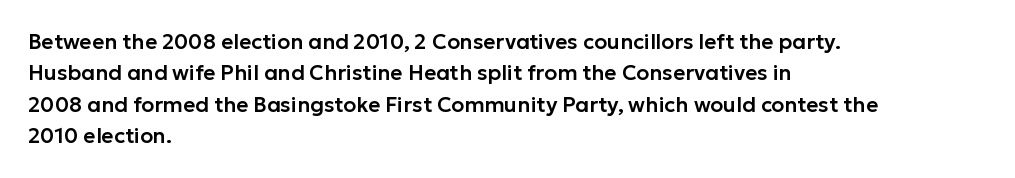
Q: Is the text italic (slanted)? A: No, it is upright.
Q: Is the text underlined? A: No.
Q: How is the paragraph aligned? A: Left-aligned.
Q: Is the spacing between letters normal or unusually wide? A: Normal.
Q: Is the spacing between lines tight, normal or loose? A: Normal.
